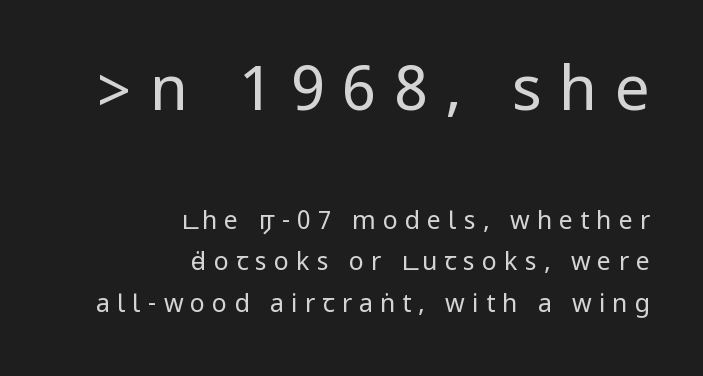
The text was rendered using a sans face with plain stroke endings. The upper block of text is set noticeably larger than the block beneath it. This rendering widens character spacing well past its baseline value. Compared with a flush-left layout, this one pins lines to the opposite, right side.
